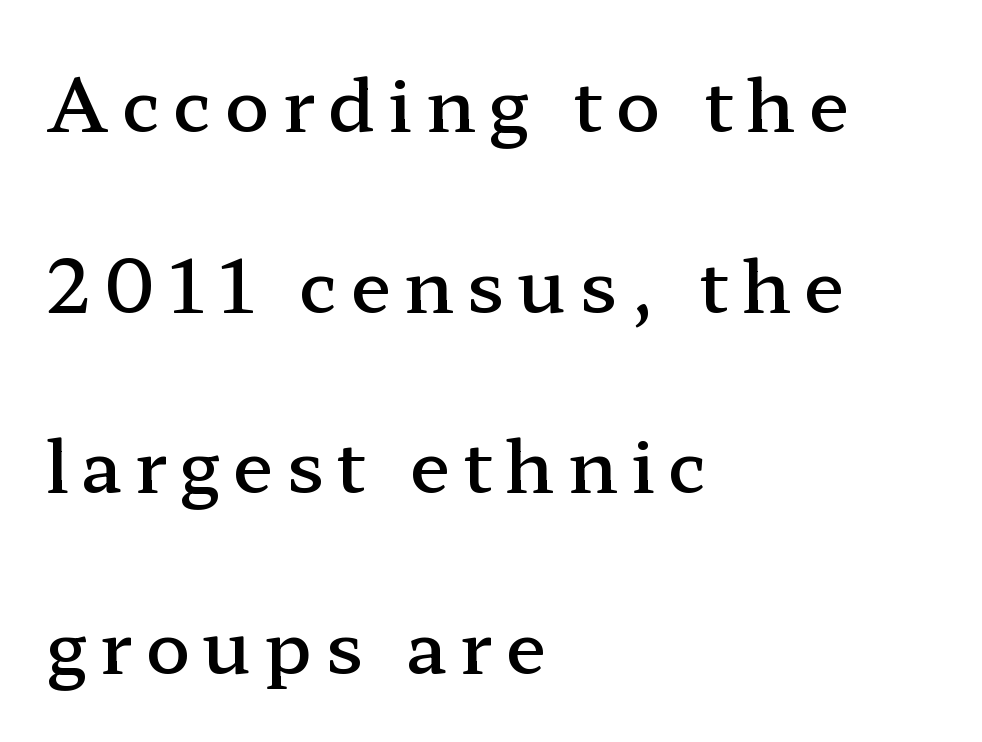
Look at the bottom of the vertical strokes: they flare into serifs here. Proportional: the letters do not fall into vertical columns. These lines are set flush left with a ragged right edge. Quick note: interline space is abundant. Quick note: underline off.
